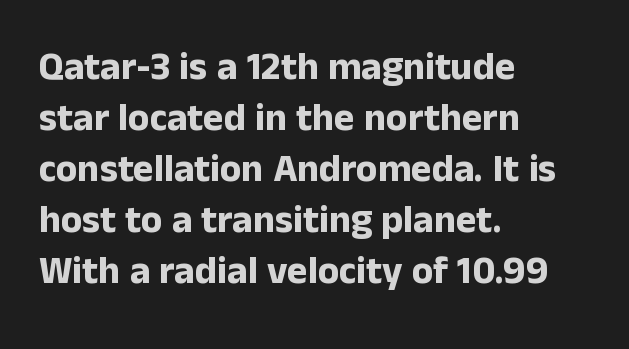
The image shows 39 px bold sans-serif type, upright; set left-aligned, normal line spacing (1.31x), normal letter spacing, not underlined; low stroke contrast and a medium x-height.
